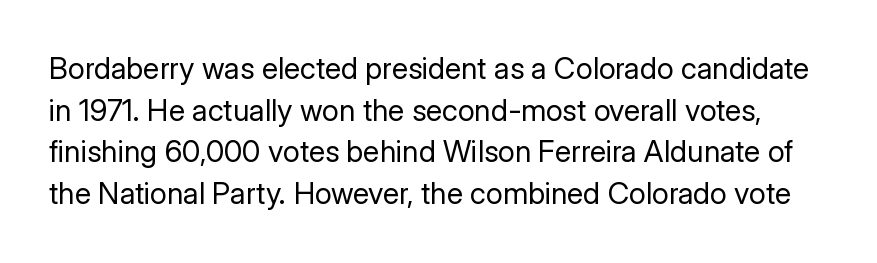
Spacing between characters is what you'd get straight out of the box. Think of a printed novel: that variable character pitch is what you see here. Whoever set this chose a conventional vertical rhythm. The string is rendered with underlining switched off.
